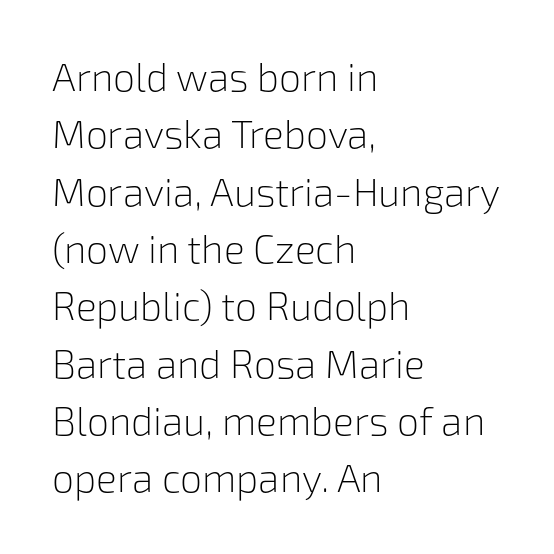
Q: Is the text bold? A: No.
Q: Is the text italic (slanted)? A: No, it is upright.
Q: Is the typeface a serif or a sans-serif typeface? A: Sans-serif.
Q: Is the text underlined? A: No.
Q: How is the paragraph aligned? A: Left-aligned.
Q: Is the spacing between letters normal or unusually wide? A: Normal.
Q: Is the spacing between lines tight, normal or loose? A: Normal.
Q: Width (condensed, normal, or wide)? A: Normal.
Q: Stroke contrast? A: Low.
Q: x-height? A: Medium.
Q: Monospaced? A: No.
